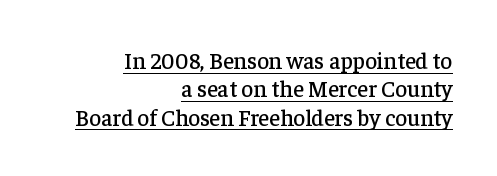
The image shows 23 px text type, upright; set right-aligned, line spacing 1.23x, normal letter spacing, underlined.
